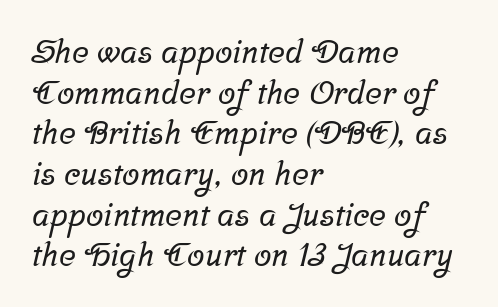
Q: Is the text underlined? A: No.
Q: How is the paragraph aligned? A: Left-aligned.
Q: Is the spacing between letters normal or unusually wide? A: Normal.
Q: Is the spacing between lines tight, normal or loose? A: Normal.
Q: Width (condensed, normal, or wide)? A: Normal.
Q: Stroke contrast? A: Low.
Q: x-height? A: Medium.
Q: Monospaced? A: No.
